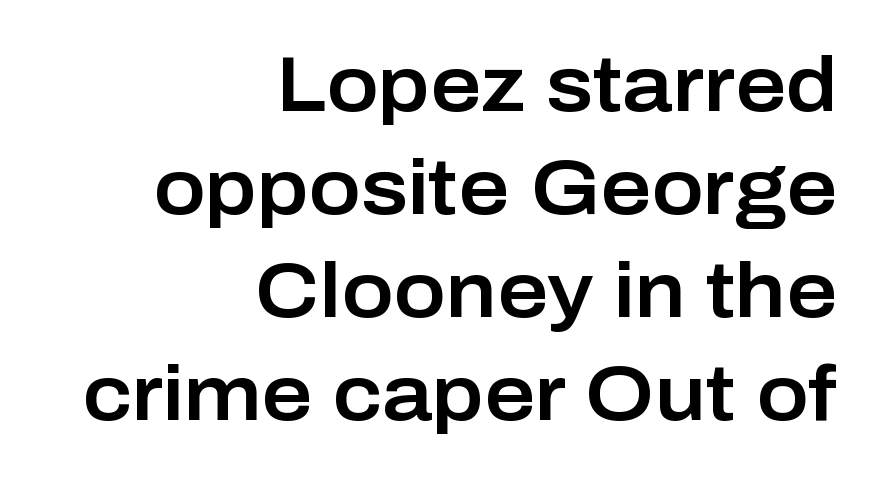
The image shows 78 px sans-serif type, upright; set right-aligned, normal line spacing (1.32x), normal letter spacing, not underlined; low stroke contrast and a medium x-height.
